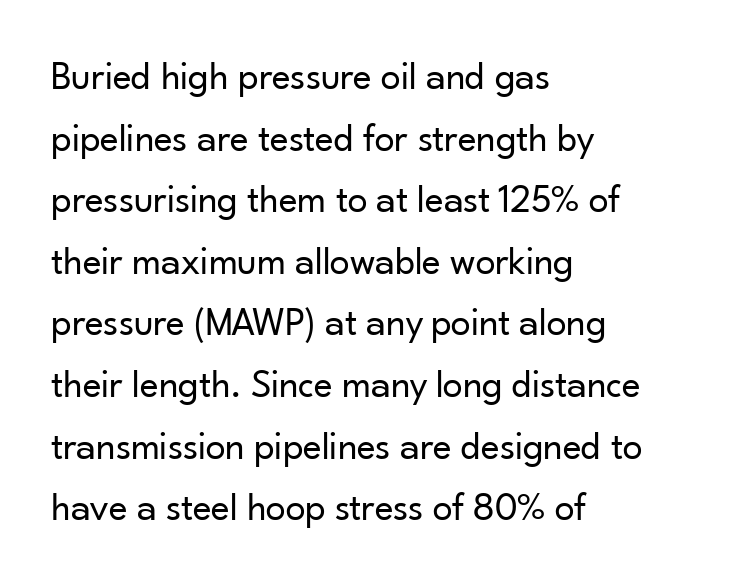
Characters follow at the spacing the type designer built in. This sample keeps an unexceptional amount of space between lines. Line starts are locked; line ends wander. The lettering stays uniformly vertical, giving the passage a roman look. Nope, no serifs anywhere on these letters.
